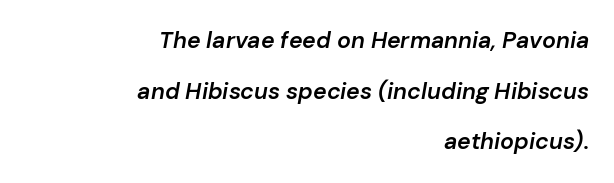
Q: Is the text bold? A: Semi-bold.
Q: Is the text italic (slanted)? A: Yes, it leans right by about 10 degrees.
Q: Is the text underlined? A: No.
Q: How is the paragraph aligned? A: Right-aligned.
Q: Is the spacing between letters normal or unusually wide? A: Normal.
Q: Is the spacing between lines tight, normal or loose? A: Loose.
